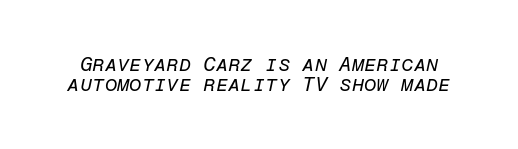
{"italic": "yes", "lean": "right", "slant_degrees": 12, "bold": "no", "underline": "no", "line_spacing": "tight", "line_spacing_ratio": 1.01, "letter_spacing": "normal", "letter_spacing_em": 0.0, "glyph_px": 20}
